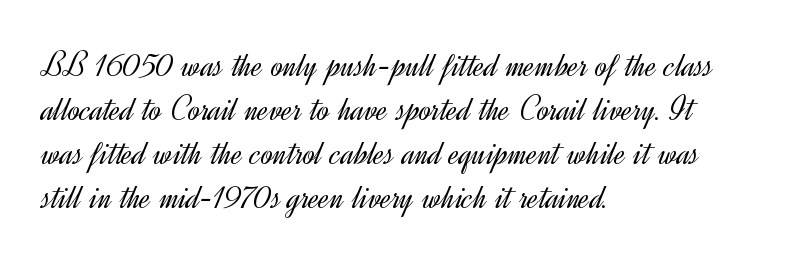
Horizontal alignment here is leftward, the default for most running prose. Varying glyph widths throughout — classic text-font behaviour. The face used here is rendered with its standard letterfit. Typographically, this falls in the sans-serif category.
